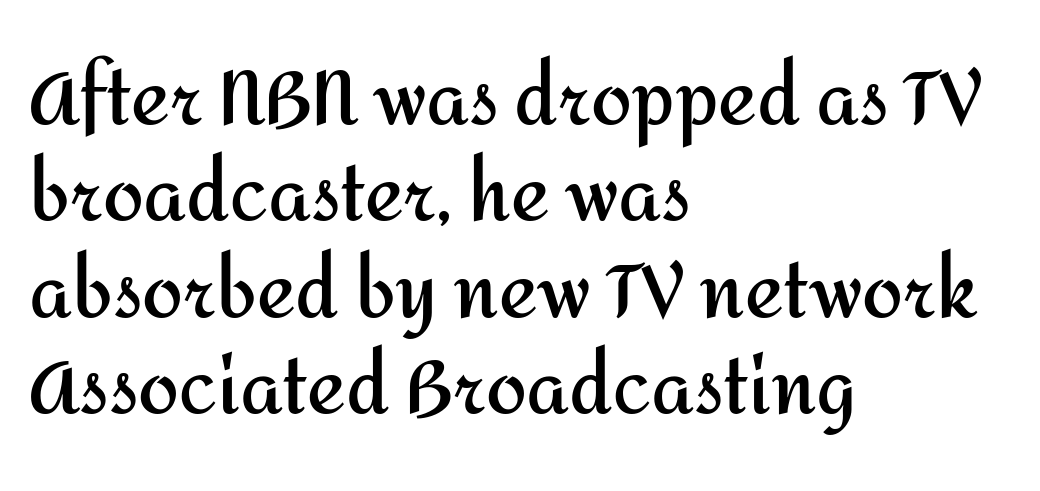
Q: Is the text bold? A: Yes.
Q: Is the text italic (slanted)? A: No, it is upright.
Q: Is the typeface a serif or a sans-serif typeface? A: Sans-serif.
Q: Is the text underlined? A: No.
Q: How is the paragraph aligned? A: Left-aligned.
Q: Is the spacing between letters normal or unusually wide? A: Normal.
Q: Is the spacing between lines tight, normal or loose? A: Normal.
Q: Width (condensed, normal, or wide)? A: Normal.
Q: Stroke contrast? A: Medium.
Q: x-height? A: Medium.
Q: Monospaced? A: No.
